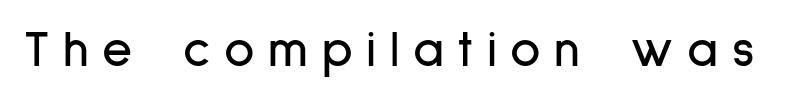
These lines are rendered in a variable-pitch font. The tracking jumps out immediately: characters are airy and widely separated. No italicization has been applied; the sample stays upright. Each letter's strokes conclude bluntly, with no projecting serifs. Check under the words: just untouched page.
